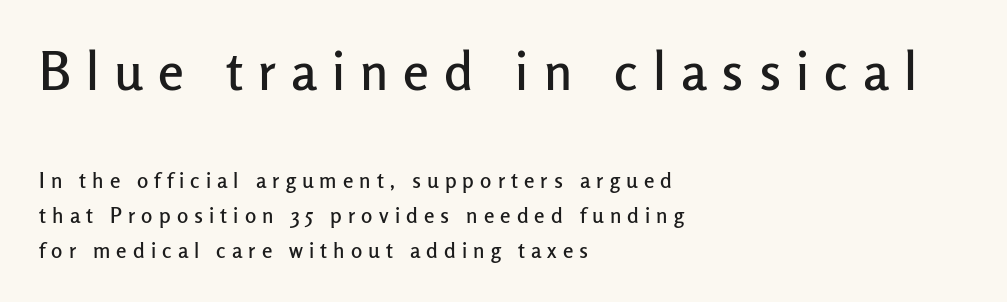
Think of a printed novel: that variable character pitch is what you see here. These lines are set flush left with a ragged right edge. Unlike a traditional serif, this face leaves its strokes unadorned. This sample uses expanded letter spacing, leaving extra air between glyphs. If you squint, the top block still reads clearly — it's the larger of the two. In terms of leading, this rendering sits right in the middle.
